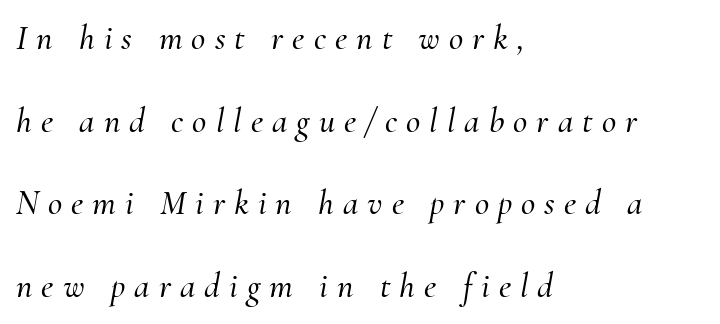
The image shows 35 px serif type, italic (leaning right); set left-aligned, loose line spacing (2.36x), unusually wide letter spacing (+0.26 em), not underlined; medium stroke contrast and a small x-height.
